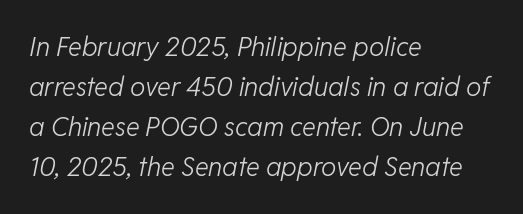
{"italic": "yes", "lean": "right", "slant_degrees": 11, "bold": "no", "underline": "no", "align": "left", "line_spacing": "normal", "line_spacing_ratio": 1.54, "letter_spacing": "normal", "letter_spacing_em": 0.0, "glyph_px": 26}
